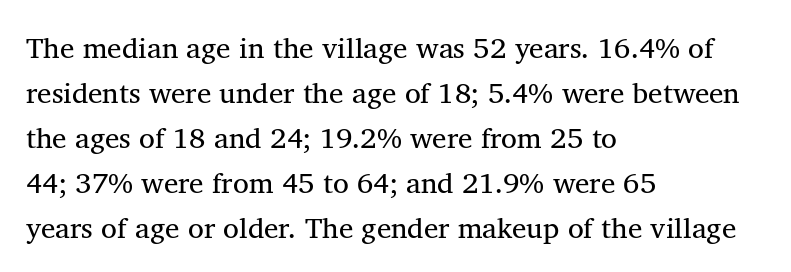
Nobody drew a line under any word here. The setting favours the left margin, as ordinary paragraphs usually do. Is this a fixed-width face? No — the glyphs have proportional, varying widths. Do the letters lean? They stand straight. Are there feet on the stems? There are — it's a serif.
